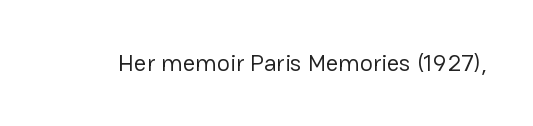
Only glyphs here, with clear space below each row. Notice how the stems are strictly vertical — no italics here. Between one letter and the next there's only the usual sliver of space. Is this a heavy cut? Hardly; it is regular or lighter.
